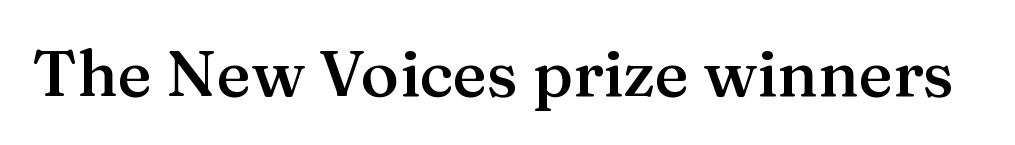
{"serif": "yes", "italic": "no", "bold": "semi", "weight": "semibold", "width": "normal", "stroke_contrast": "medium", "x_height": "medium", "monospaced": "no", "underline": "no", "letter_spacing": "normal", "letter_spacing_em": 0.0, "glyph_px": 65}
